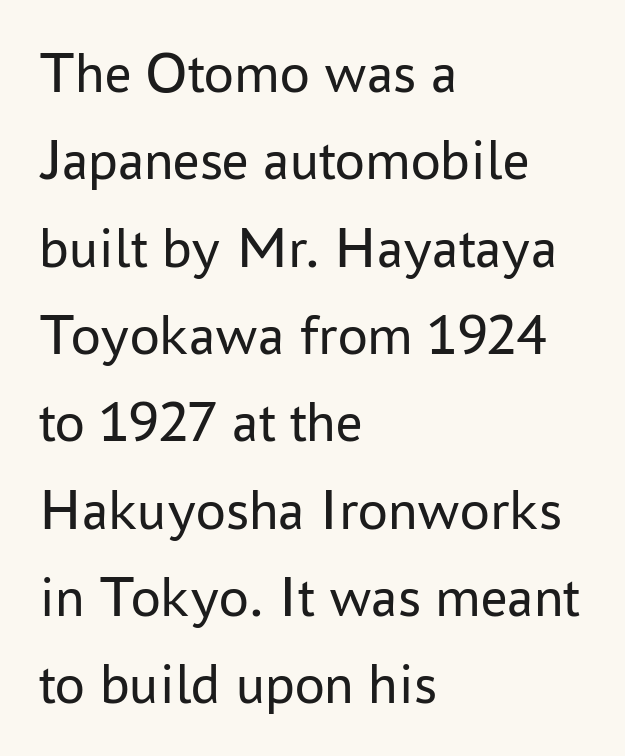
Every row of glyphs begins at an identical x-position on the left. You can tell from the bare stems that sans-serif type was used. Is the type heavy? It reads as light-to-regular instead. Letter spacing: default.
